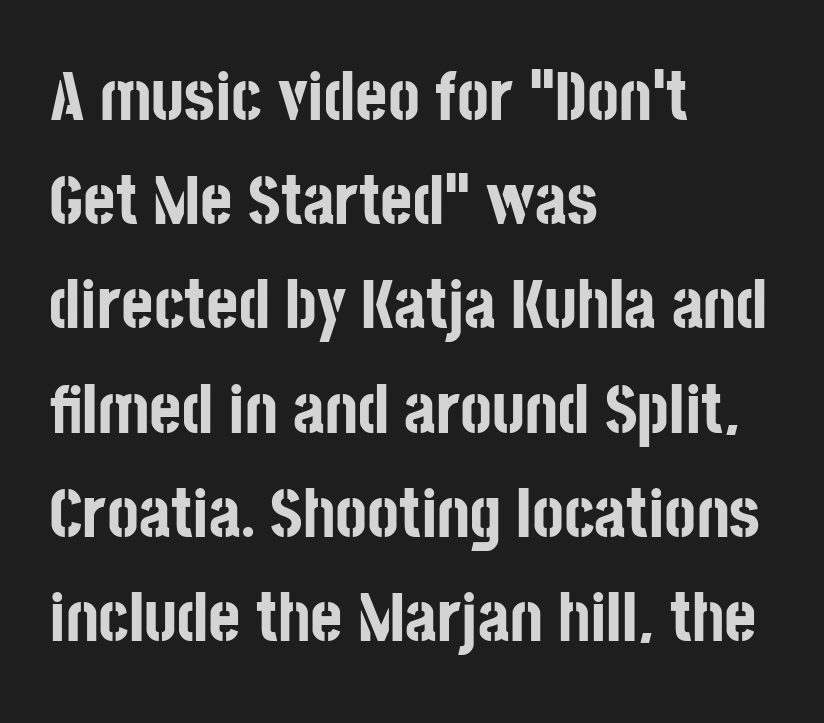
{"serif": "no", "italic": "no", "bold": "yes", "weight": "bold", "width": "condensed", "stroke_contrast": "low", "x_height": "large", "monospaced": "no", "underline": "no", "align": "left", "line_spacing": "normal", "line_spacing_ratio": 1.51, "letter_spacing": "normal", "letter_spacing_em": 0.0, "glyph_px": 69}
